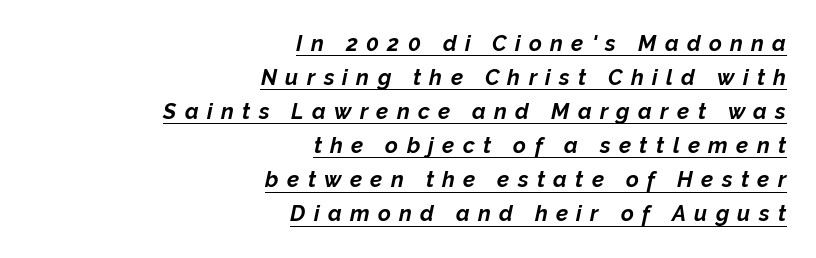
Q: Is the text bold? A: Yes.
Q: Is the text italic (slanted)? A: Yes, it leans right by about 12 degrees.
Q: Is the text underlined? A: Yes.
Q: How is the paragraph aligned? A: Right-aligned.
Q: Is the spacing between letters normal or unusually wide? A: Unusually wide.
Q: Is the spacing between lines tight, normal or loose? A: Normal.
